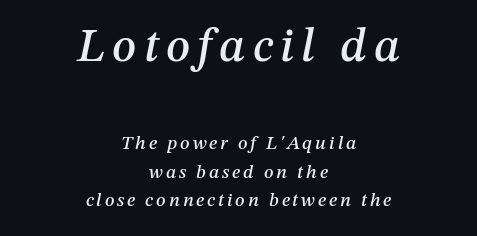
The face used here is proportionally spaced, like ordinary book or web type. The block sitting higher on the canvas is the one with enlarged characters. Designer's note — italics engaged. Compared with typical paragraphs, the rows here are spaced about the same. The zone under the glyphs is completely vacant. The passage is arranged like a title page — every line centered.
